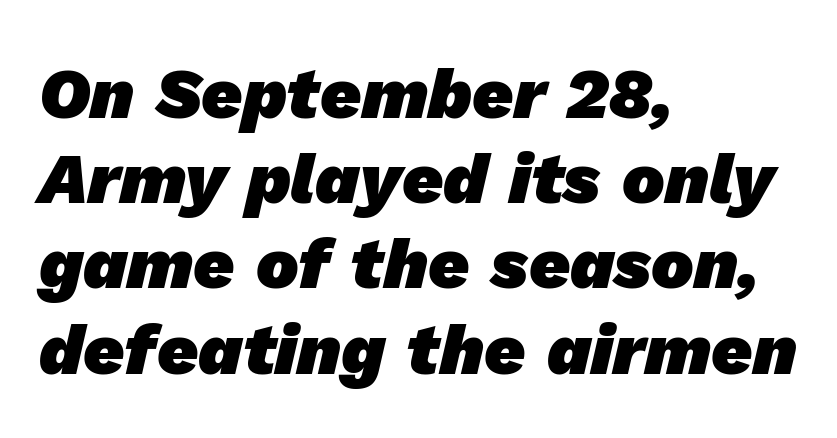
Lines of text with bare space underneath. Casual observation: everything's shoved over to the left. A typesetter would call this zero additional tracking. Its strokes are broad and dark, the hallmark of bold type. Serifs: no, the terminals of the letterforms are clean.
